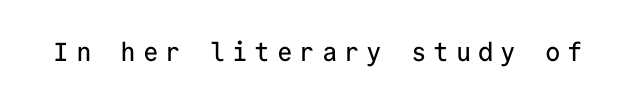
The image shows 26 px text type, upright; set unusually wide letter spacing (+0.26 em), not underlined.
